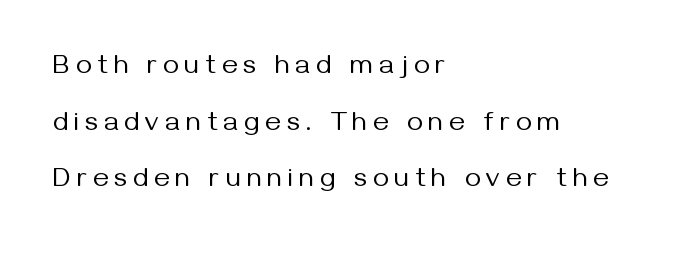
{"italic": "no", "bold": "no", "underline": "no", "align": "left", "line_spacing": "loose", "line_spacing_ratio": 2.1, "letter_spacing": "wide", "letter_spacing_em": 0.23, "glyph_px": 27}
